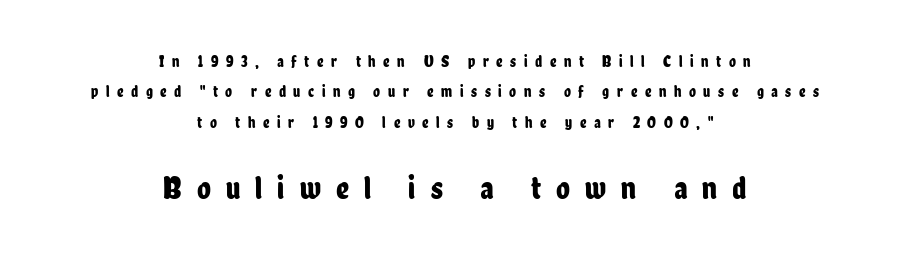
The face used here is proportionally spaced, like ordinary book or web type. Honestly, the rows look like they've been pulled way apart. Teacher's note: observe the equal gaps on both sides — that is centered alignment. Letterform terminals end flat and unadorned throughout the passage.
